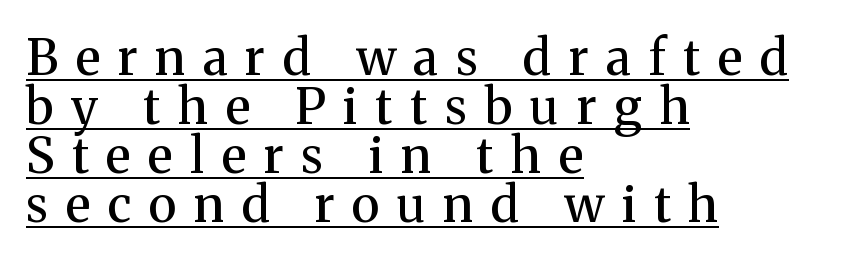
Q: Is the text bold? A: Semi-bold.
Q: Is the text italic (slanted)? A: No, it is upright.
Q: Is the typeface a serif or a sans-serif typeface? A: Serif.
Q: Is the text underlined? A: Yes.
Q: How is the paragraph aligned? A: Left-aligned.
Q: Is the spacing between letters normal or unusually wide? A: Unusually wide.
Q: Is the spacing between lines tight, normal or loose? A: Tight.
Q: Width (condensed, normal, or wide)? A: Normal.
Q: Stroke contrast? A: Medium.
Q: x-height? A: Medium.
Q: Monospaced? A: No.
